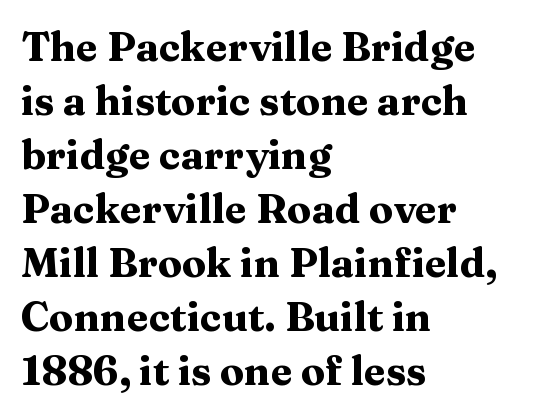
Q: Is the text bold? A: Yes.
Q: Is the text italic (slanted)? A: No, it is upright.
Q: Is the typeface a serif or a sans-serif typeface? A: Serif.
Q: Is the text underlined? A: No.
Q: How is the paragraph aligned? A: Left-aligned.
Q: Is the spacing between letters normal or unusually wide? A: Normal.
Q: Is the spacing between lines tight, normal or loose? A: Normal.
Q: Width (condensed, normal, or wide)? A: Wide.
Q: Stroke contrast? A: Medium.
Q: x-height? A: Medium.
Q: Monospaced? A: No.
